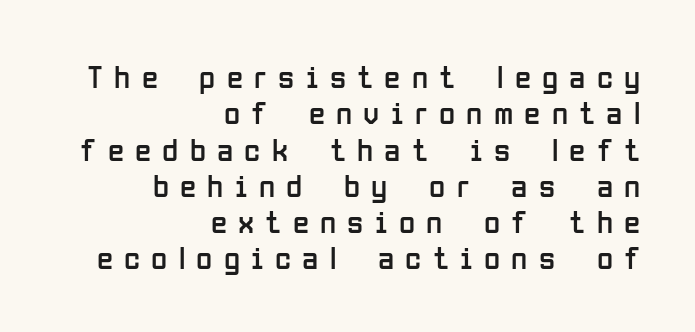
{"serif": "no", "italic": "no", "bold": "no", "weight": "regular", "width": "condensed", "stroke_contrast": "low", "x_height": "medium", "monospaced": "no", "underline": "no", "align": "right", "line_spacing": "tight", "line_spacing_ratio": 1.1, "letter_spacing": "wide", "letter_spacing_em": 0.34, "glyph_px": 33}
